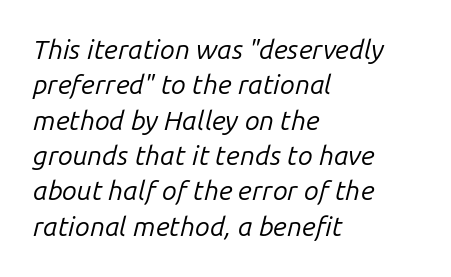
{"italic": "yes", "lean": "right", "slant_degrees": 14, "bold": "no", "underline": "no", "align": "left", "line_spacing": "normal", "line_spacing_ratio": 1.31, "letter_spacing": "normal", "letter_spacing_em": 0.0, "glyph_px": 27}
